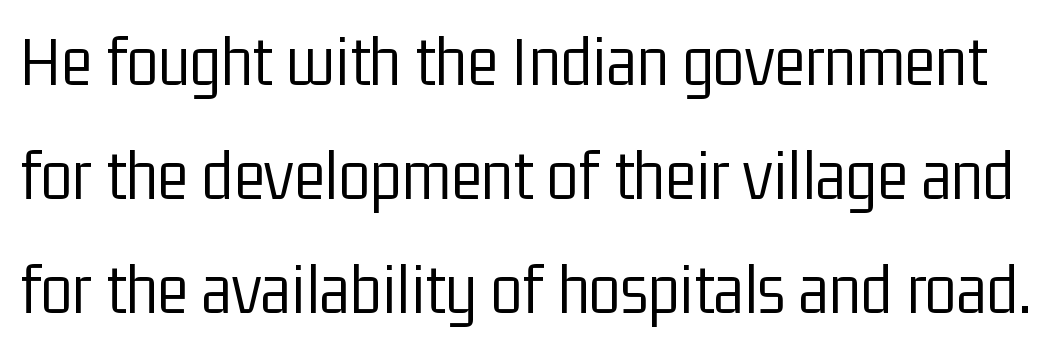
Weight class: somewhere from thin through regular. Unlike italic type, these characters show no tilt at all. A normal amount of white space separates one row of letters from the next. This sample uses a sans-serif face. Proportional: the letters do not fall into vertical columns. Short note: letters normally spaced.
